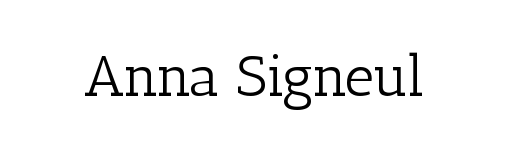
Q: Is the text bold? A: No.
Q: Is the text italic (slanted)? A: No, it is upright.
Q: Is the typeface a serif or a sans-serif typeface? A: Serif.
Q: Is the text underlined? A: No.
Q: Is the spacing between letters normal or unusually wide? A: Normal.
Q: Width (condensed, normal, or wide)? A: Normal.
Q: Stroke contrast? A: Low.
Q: x-height? A: Medium.
Q: Monospaced? A: No.
